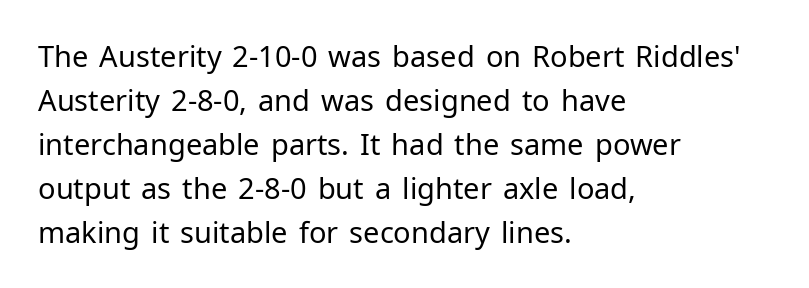
The image shows 29 px regular-weight sans-serif type, upright; set left-aligned, normal line spacing (1.52x), normal letter spacing, not underlined; low stroke contrast and a medium x-height.
